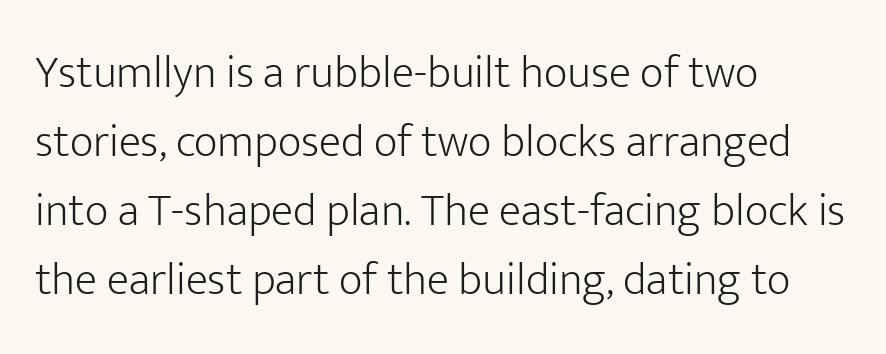
Q: Is the text bold? A: No.
Q: Is the text italic (slanted)? A: No, it is upright.
Q: Is the typeface a serif or a sans-serif typeface? A: Sans-serif.
Q: Is the text underlined? A: No.
Q: How is the paragraph aligned? A: Left-aligned.
Q: Is the spacing between letters normal or unusually wide? A: Normal.
Q: Is the spacing between lines tight, normal or loose? A: Normal.
Q: Width (condensed, normal, or wide)? A: Normal.
Q: Stroke contrast? A: Low.
Q: x-height? A: Medium.
Q: Monospaced? A: No.
